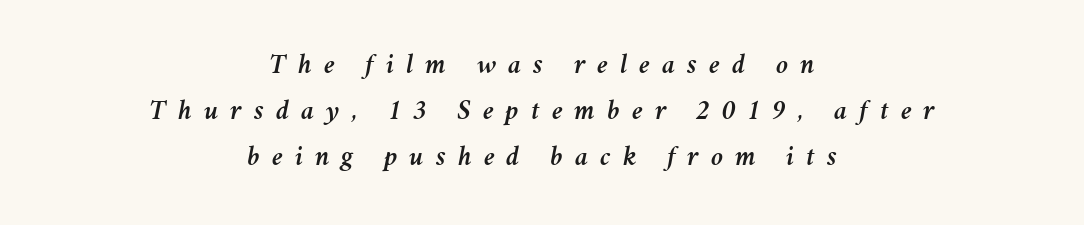
{"italic": "yes", "lean": "right", "slant_degrees": 11, "width": "normal", "stroke_contrast": "medium", "x_height": "medium", "monospaced": "no", "underline": "no", "align": "center", "line_spacing": "normal", "line_spacing_ratio": 1.64, "letter_spacing": "wide", "letter_spacing_em": 0.43, "glyph_px": 28}
